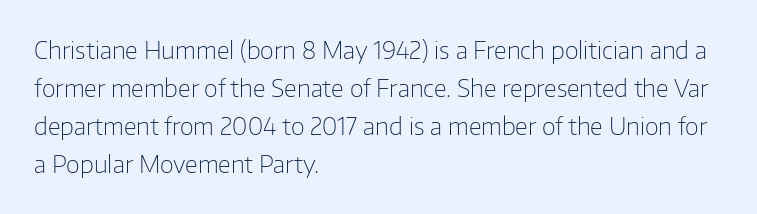
Is there much room between lines? A standard amount, neither cramped nor airy. A roman cut, with each character standing at attention. How are the letters spaced? Ordinarily, with no added tracking. This rendering features lettering with no underline. The paragraph shown leans on its left margin. The weight tops out at a normal text grade.
